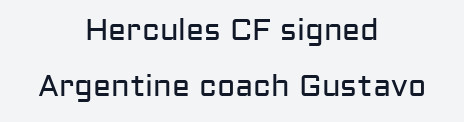
Q: Is the text bold? A: No.
Q: Is the text italic (slanted)? A: No, it is upright.
Q: Is the typeface a serif or a sans-serif typeface? A: Sans-serif.
Q: Is the text underlined? A: No.
Q: How is the paragraph aligned? A: Centered.
Q: Is the spacing between letters normal or unusually wide? A: Normal.
Q: Width (condensed, normal, or wide)? A: Normal.
Q: Stroke contrast? A: Low.
Q: x-height? A: Medium.
Q: Monospaced? A: No.
